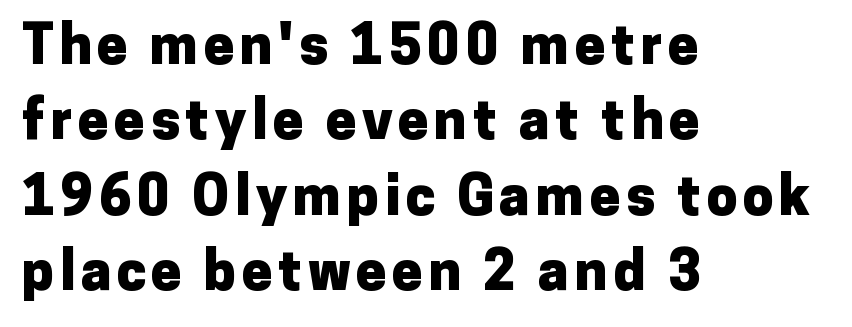
{"serif": "no", "italic": "no", "bold": "yes", "weight": "heavy", "width": "normal", "stroke_contrast": "low", "x_height": "medium", "monospaced": "no", "underline": "no", "align": "left", "line_spacing": "normal", "line_spacing_ratio": 1.37, "glyph_px": 55}
